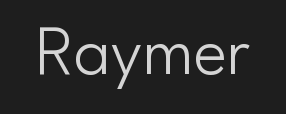
This rendering features lettering with no underline. Here the designer chose a conventional face with non-uniform glyph widths. The rendering keeps characters at their native spacing. Compared with a typical body face, this is equally light or lighter still. Note: no serifs on the glyphs.
